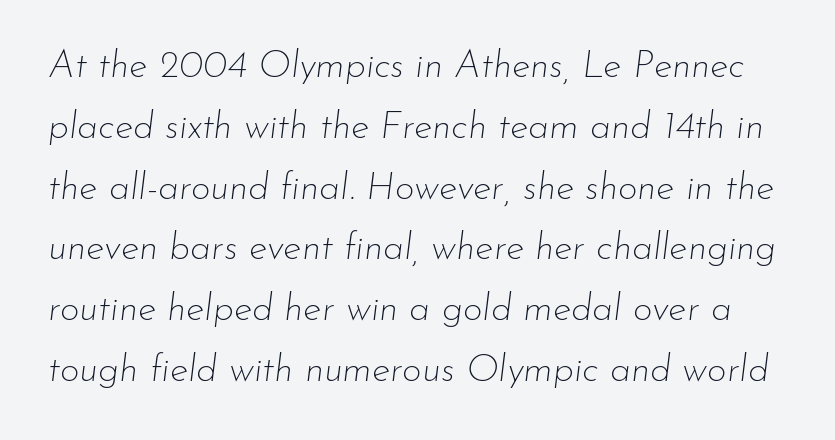
The image shows 38 px thin type, italic (leaning right); set normal line spacing (1.6x), normal letter spacing, not underlined; low stroke contrast and a small x-height.
